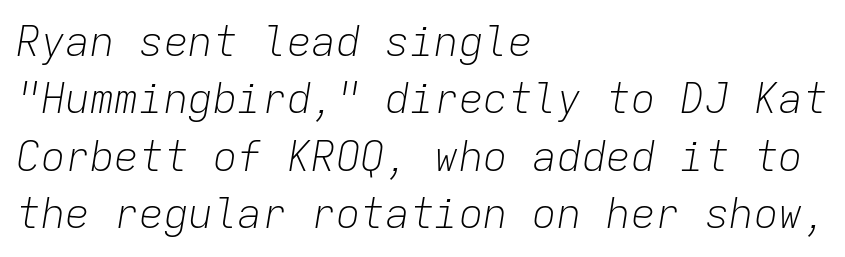
The image shows 41 px light type, italic (leaning right), monospaced; set left-aligned, normal line spacing (1.4x), normal letter spacing, not underlined; low stroke contrast and a medium x-height.
